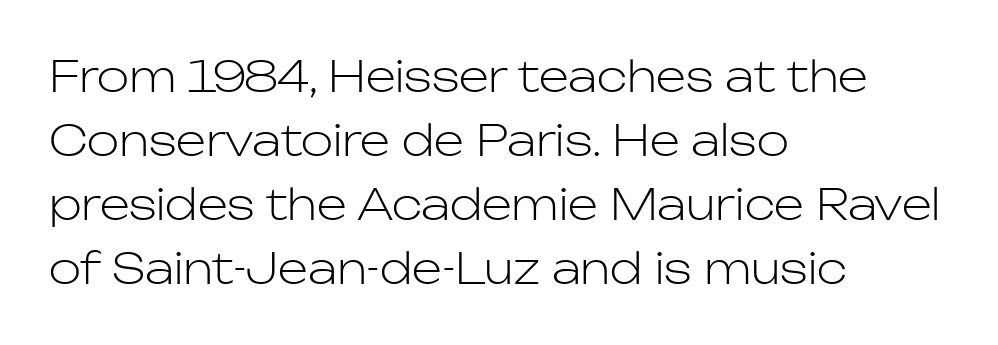
Q: Is the text bold? A: No.
Q: Is the text italic (slanted)? A: No, it is upright.
Q: Is the typeface a serif or a sans-serif typeface? A: Sans-serif.
Q: Is the text underlined? A: No.
Q: How is the paragraph aligned? A: Left-aligned.
Q: Is the spacing between letters normal or unusually wide? A: Normal.
Q: Is the spacing between lines tight, normal or loose? A: Normal.
Q: Width (condensed, normal, or wide)? A: Normal.
Q: Stroke contrast? A: Low.
Q: x-height? A: Medium.
Q: Monospaced? A: No.
